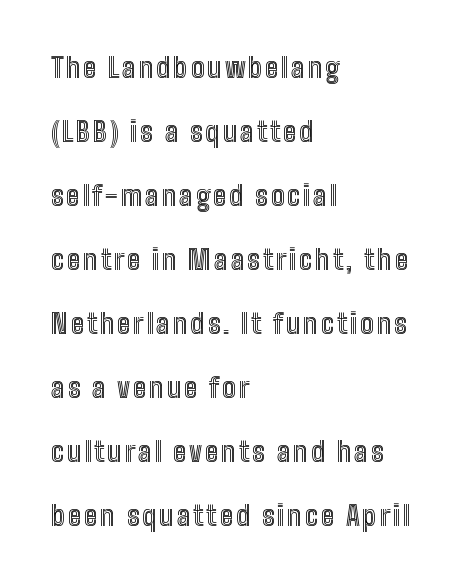
Unlike italic type, these characters show no tilt at all. Is there much room between lines? Yes — plenty of vertical air separates them. The typesetter chose a ragged-right arrangement here. Underline: absent.
